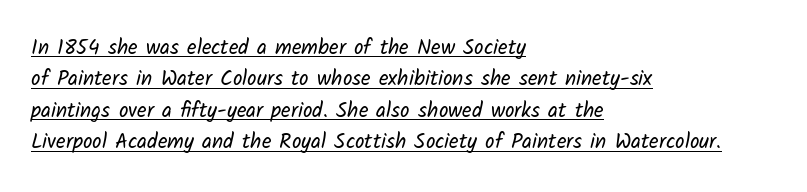
The image shows 21 px text type; set left-aligned, normal line spacing (1.5x), normal letter spacing, underlined.
